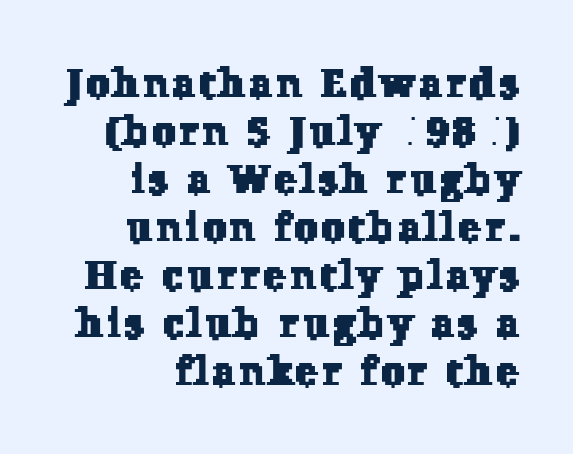
The image shows 41 px serif type; set right-aligned, line spacing 1.17x, not underlined; low stroke contrast and a medium x-height.
